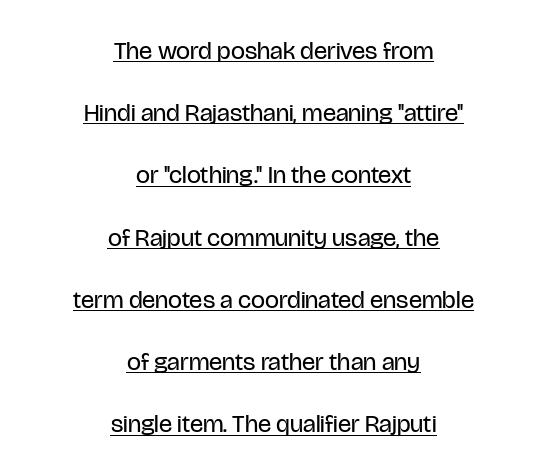
Q: Is the text bold? A: No.
Q: Is the text italic (slanted)? A: No, it is upright.
Q: Is the text underlined? A: Yes.
Q: How is the paragraph aligned? A: Centered.
Q: Is the spacing between letters normal or unusually wide? A: Normal.
Q: Is the spacing between lines tight, normal or loose? A: Loose.
